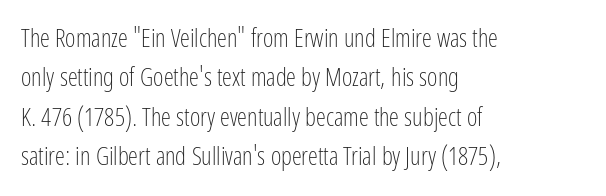
The image shows 25 px text type, upright; set left-aligned, normal line spacing (1.58x), normal letter spacing, not underlined.
